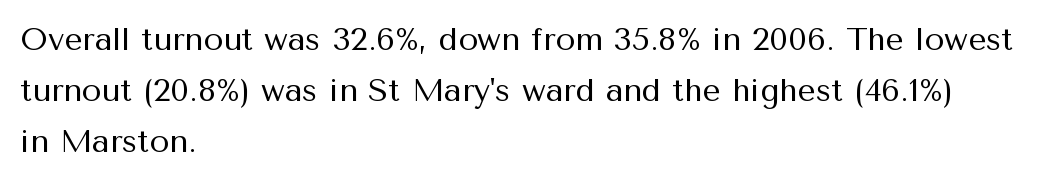
The passage shown is typed in a proportional face where columns would drift. The type is set solid horizontally, with unmodified tracking. These glyphs show unthickened strokes, regular width or finer. The space between consecutive lines is moderate. A bare baseline throughout the passage.
